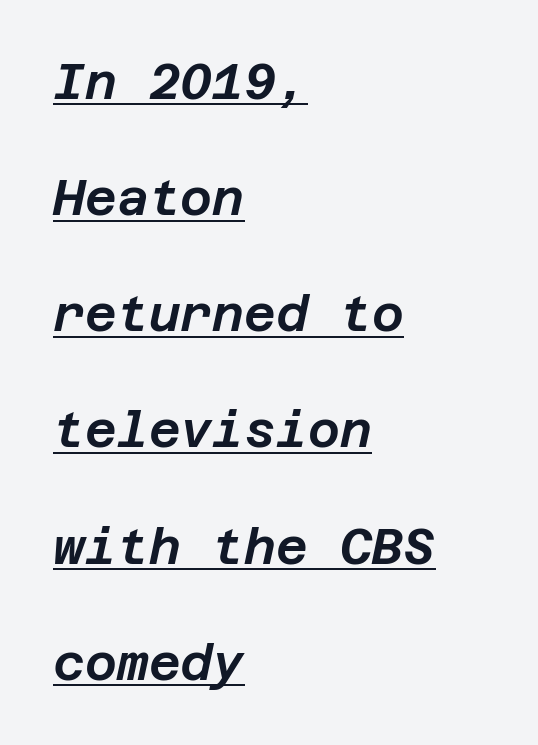
Q: Is the text italic (slanted)? A: Yes, it leans right by about 12 degrees.
Q: Is the text underlined? A: Yes.
Q: How is the paragraph aligned? A: Left-aligned.
Q: Is the spacing between letters normal or unusually wide? A: Normal.
Q: Is the spacing between lines tight, normal or loose? A: Loose.
Q: Width (condensed, normal, or wide)? A: Normal.
Q: Stroke contrast? A: Low.
Q: x-height? A: Large.
